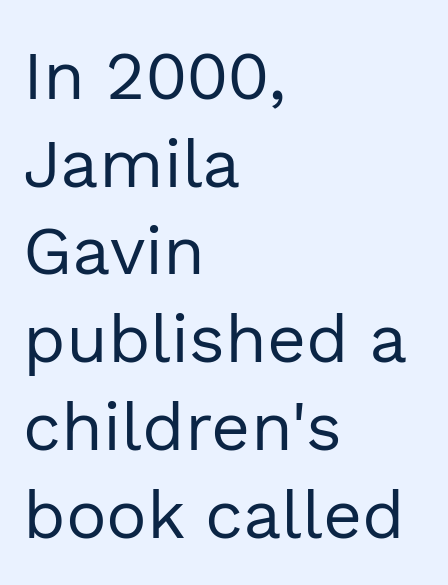
{"serif": "no", "italic": "no", "bold": "no", "weight": "regular", "width": "normal", "x_height": "medium", "monospaced": "no", "underline": "no", "align": "left", "line_spacing": "normal", "line_spacing_ratio": 1.29, "letter_spacing": "normal", "letter_spacing_em": 0.0, "glyph_px": 68}
